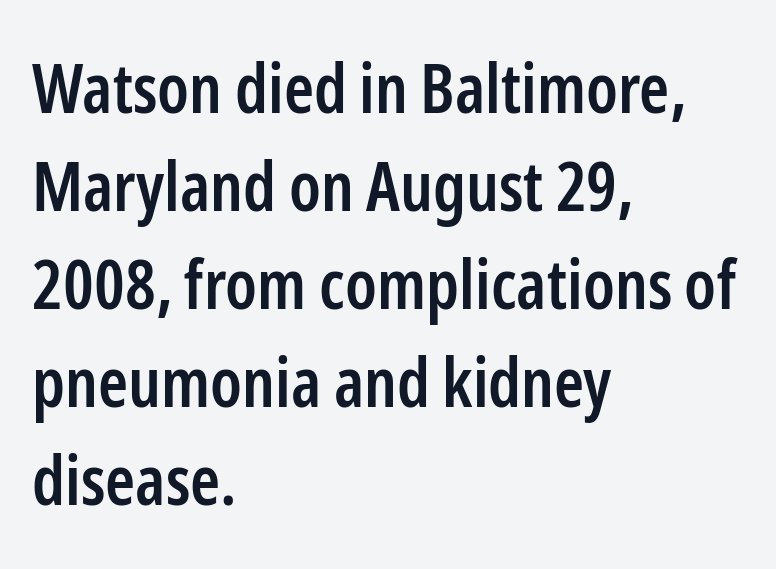
In terms of posture, this sample is upright. The characters look somewhat weighty, a semibold short of true bold. This sample uses plain, unmodified letter spacing. The letters advance in unequal steps, a hallmark of proportional type. The glyphs are unaccompanied by any horizontal stroke below them.
